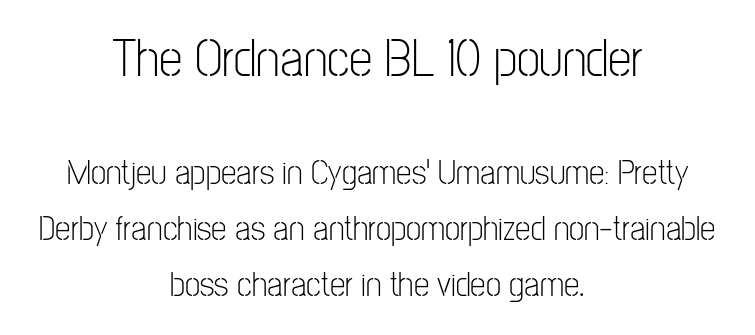
Q: Is the text bold? A: No.
Q: Is the text italic (slanted)? A: No, it is upright.
Q: Is the typeface a serif or a sans-serif typeface? A: Sans-serif.
Q: Is the text underlined? A: No.
Q: How is the paragraph aligned? A: Centered.
Q: Is the spacing between letters normal or unusually wide? A: Normal.
Q: Is the spacing between lines tight, normal or loose? A: Normal.
Q: Which block of text is set in a larger size, the first (top) or the second (bottom)? A: The first (top) one.
Q: Width (condensed, normal, or wide)? A: Condensed.
Q: Stroke contrast? A: Low.
Q: x-height? A: Medium.
Q: Monospaced? A: No.
